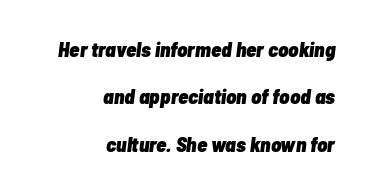
{"italic": "yes", "lean": "right", "slant_degrees": 7, "bold": "yes", "underline": "no", "align": "right", "line_spacing": "loose", "line_spacing_ratio": 2.26, "letter_spacing": "normal", "letter_spacing_em": 0.0, "glyph_px": 21}
